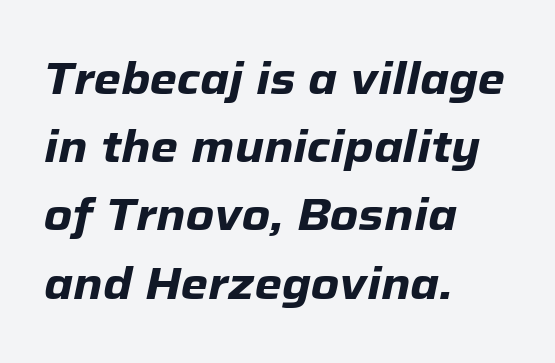
The image shows 44 px heavy type, italic (leaning right); set left-aligned, normal line spacing (1.55x), normal letter spacing, not underlined; low stroke contrast and a medium x-height.
